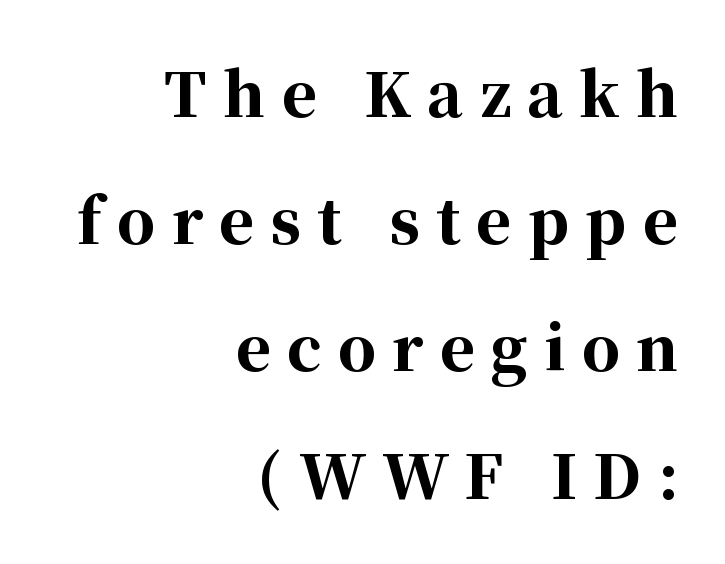
The image shows 60 px bold serif type, upright; set right-aligned, loose line spacing (2.12x), unusually wide letter spacing (+0.27 em), not underlined; high stroke contrast and a medium x-height.
